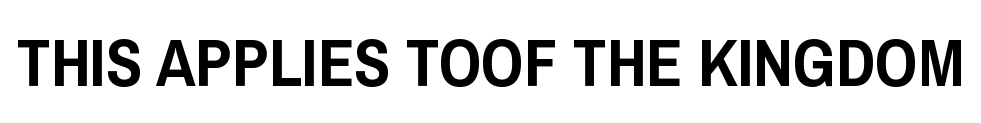
Examine the stroke ends and you'll find no serifs. The string is rendered with underlining switched off. Is the letter spacing exaggerated? No — it looks like the ordinary default. Designer's note — italics off, roman on. Note the varied advance widths — an 'i' is clearly narrower than an 'm'.
